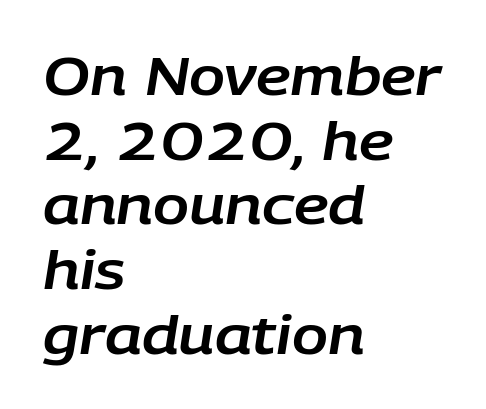
Q: Is the text italic (slanted)? A: Yes, it leans right by about 9 degrees.
Q: Is the text underlined? A: No.
Q: How is the paragraph aligned? A: Left-aligned.
Q: Is the spacing between letters normal or unusually wide? A: Normal.
Q: Width (condensed, normal, or wide)? A: Normal.
Q: Stroke contrast? A: Low.
Q: x-height? A: Large.
Q: Monospaced? A: No.
